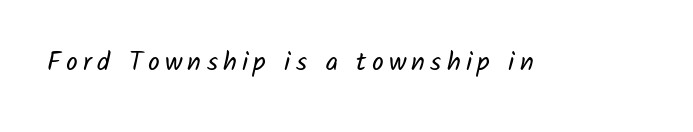
The letterforms stand isolated, each surrounded by extra space. A clean baseline with only descenders dipping below it. The strokes are not fattened; the text isn't bold.
